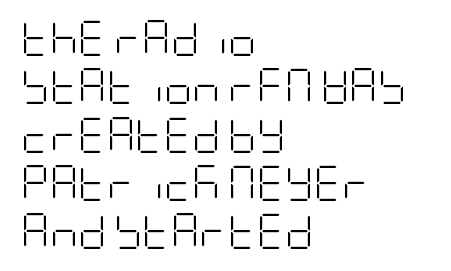
{"serif": "no", "italic": "no", "bold": "no", "weight": "light", "width": "condensed", "stroke_contrast": "low", "x_height": "large", "underline": "no", "align": "left", "line_spacing": "normal", "line_spacing_ratio": 1.38, "letter_spacing": "normal", "letter_spacing_em": 0.0, "glyph_px": 35}
